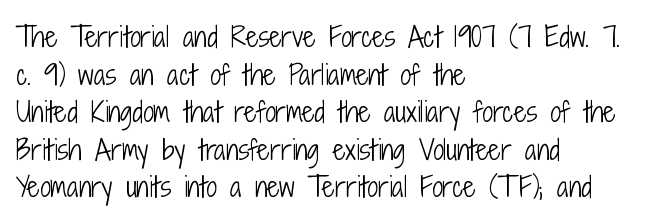
Q: Is the text bold? A: No.
Q: Is the text italic (slanted)? A: No, it is upright.
Q: Is the text underlined? A: No.
Q: How is the paragraph aligned? A: Left-aligned.
Q: Is the spacing between letters normal or unusually wide? A: Normal.
Q: Is the spacing between lines tight, normal or loose? A: Normal.
